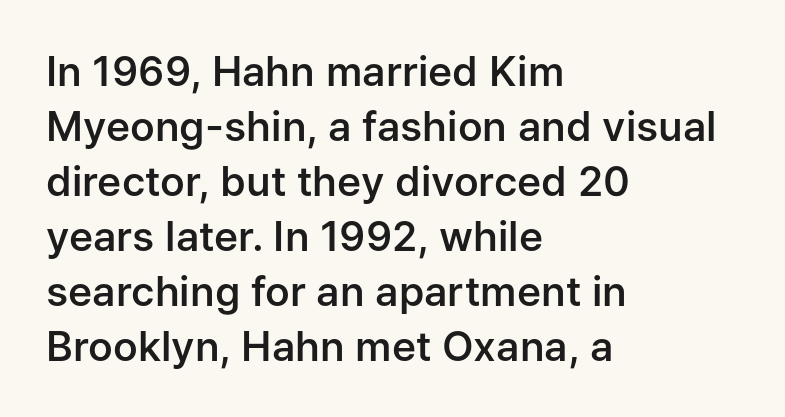
Think of a printed novel: that variable character pitch is what you see here. A normal amount of white space separates one row of letters from the next. The glyphs in this specimen are sans serif. A semibold gives these letters moderate extra thickness, short of bold.
